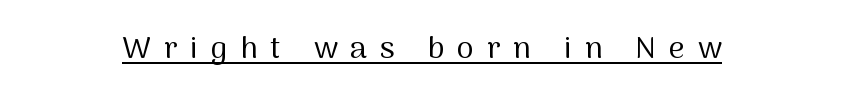
Q: Is the text bold? A: No.
Q: Is the text italic (slanted)? A: No, it is upright.
Q: Is the typeface a serif or a sans-serif typeface? A: Sans-serif.
Q: Is the text underlined? A: Yes.
Q: Is the spacing between letters normal or unusually wide? A: Unusually wide.
Q: Width (condensed, normal, or wide)? A: Normal.
Q: Stroke contrast? A: Medium.
Q: x-height? A: Medium.
Q: Monospaced? A: No.
